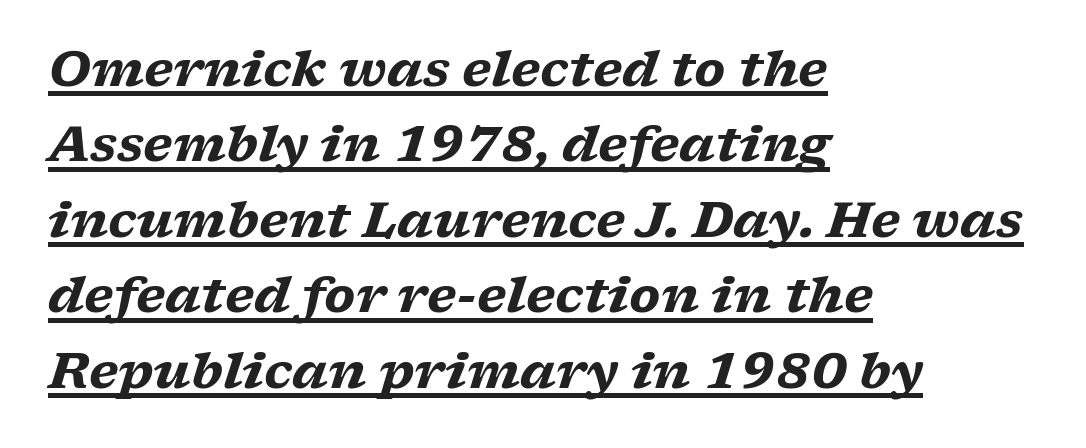
A typographer would call this underscored text. These lines sit exactly where default settings would place them. Letterform terminals end in serifs throughout the passage. Tracking value appears to be zero — textbook default spacing. A typesetter would call this proportional, since set widths differ per character. This sample uses an oblique cut, with every glyph tilted off the vertical.
